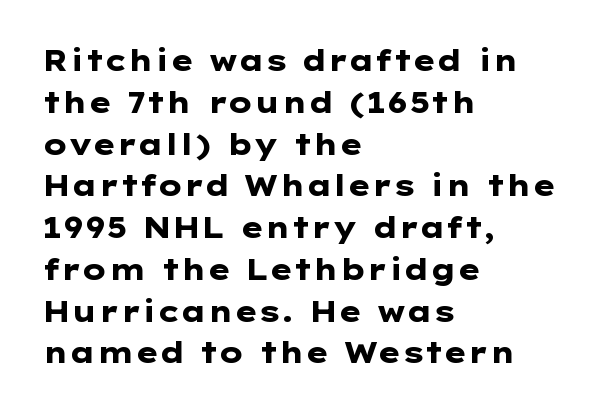
Underlining? Definitely not there. Note: no serifs on the glyphs. One glance says typical: line gaps are just what's usual. Strokes here are thick enough to call this a true bold.
